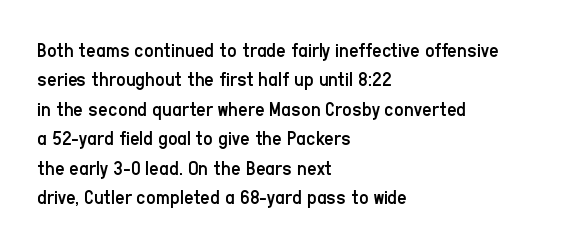
A clean baseline with only descenders dipping below it. If you drew a line through each stem, it would be perfectly vertical. Honestly, the row spacing looks completely unremarkable. Is this a heavy cut? Hardly; it is regular or lighter.
